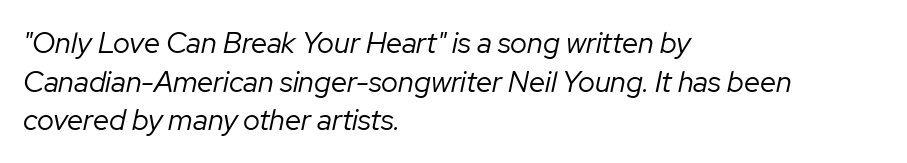
Q: Is the text bold? A: No.
Q: Is the text italic (slanted)? A: Yes, it leans right by about 12 degrees.
Q: Is the text underlined? A: No.
Q: How is the paragraph aligned? A: Left-aligned.
Q: Is the spacing between letters normal or unusually wide? A: Normal.
Q: Is the spacing between lines tight, normal or loose? A: Normal.
Q: Width (condensed, normal, or wide)? A: Normal.
Q: Stroke contrast? A: Low.
Q: x-height? A: Medium.
Q: Monospaced? A: No.
